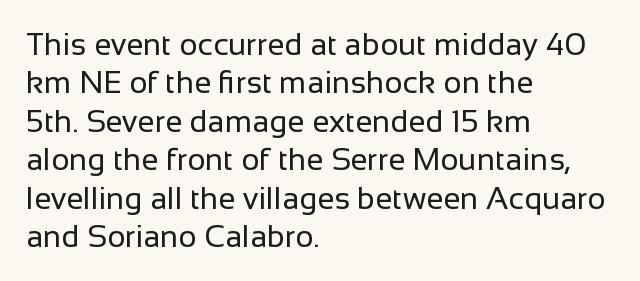
Descenders hang freely into open space. Check where the strokes stop: nothing finishes them off — pure sans. Character widths vary here, with narrow letters taking less room than wide ones. The strokes are not fattened; the text isn't bold. Words appear dense and cohesive because spacing is normal.
